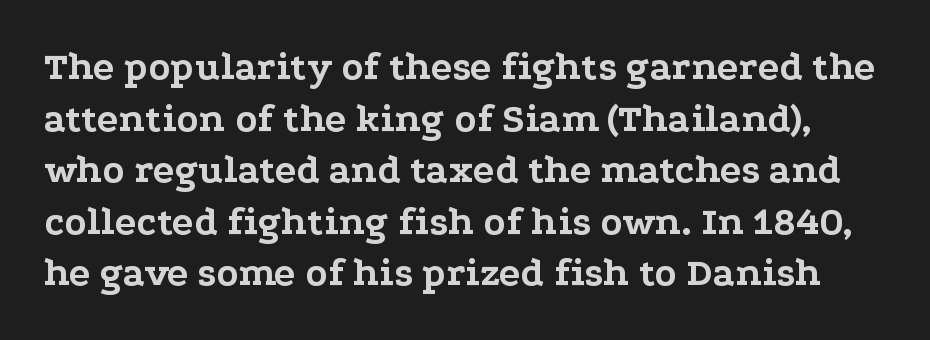
Q: Is the text bold? A: Yes.
Q: Is the text italic (slanted)? A: No, it is upright.
Q: Is the typeface a serif or a sans-serif typeface? A: Serif.
Q: Is the text underlined? A: No.
Q: Is the spacing between letters normal or unusually wide? A: Normal.
Q: Is the spacing between lines tight, normal or loose? A: Normal.
Q: Width (condensed, normal, or wide)? A: Wide.
Q: Stroke contrast? A: Low.
Q: x-height? A: Medium.
Q: Monospaced? A: No.
